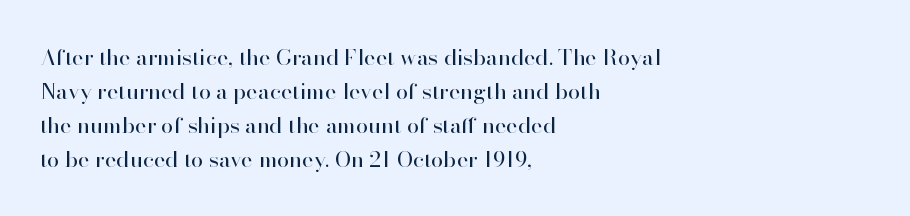
Q: Is the text bold? A: No.
Q: Is the text italic (slanted)? A: No, it is upright.
Q: Is the text underlined? A: No.
Q: How is the paragraph aligned? A: Left-aligned.
Q: Is the spacing between letters normal or unusually wide? A: Normal.
Q: Is the spacing between lines tight, normal or loose? A: Normal.
